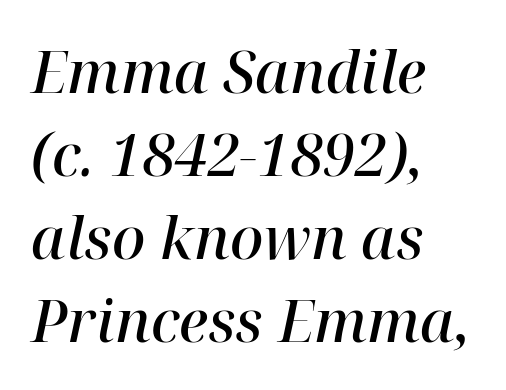
Q: Is the text bold? A: Semi-bold.
Q: Is the text italic (slanted)? A: Yes, it leans right by about 12 degrees.
Q: Is the typeface a serif or a sans-serif typeface? A: Serif.
Q: Is the text underlined? A: No.
Q: How is the paragraph aligned? A: Left-aligned.
Q: Is the spacing between letters normal or unusually wide? A: Normal.
Q: Is the spacing between lines tight, normal or loose? A: Normal.
Q: Width (condensed, normal, or wide)? A: Normal.
Q: Stroke contrast? A: High.
Q: x-height? A: Medium.
Q: Monospaced? A: No.
